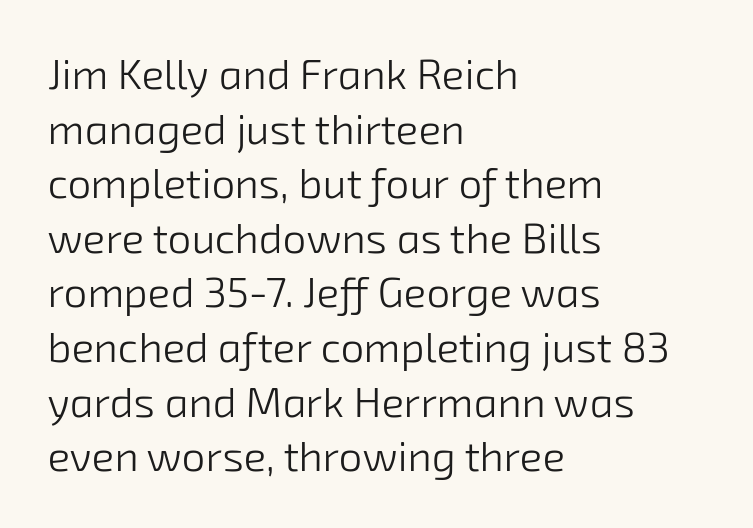
The image shows 42 px light sans-serif type; set left-aligned, normal line spacing (1.3x), normal letter spacing, not underlined; low stroke contrast and a medium x-height.
